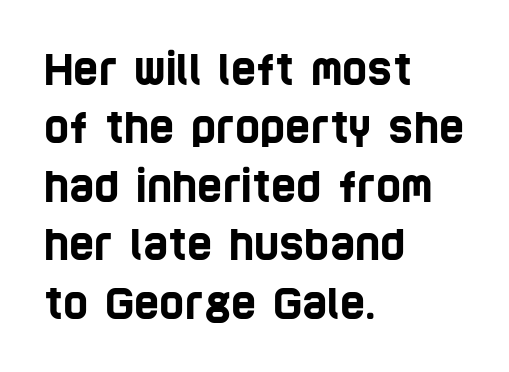
Q: Is the typeface a serif or a sans-serif typeface? A: Sans-serif.
Q: Is the text underlined? A: No.
Q: How is the paragraph aligned? A: Left-aligned.
Q: Is the spacing between letters normal or unusually wide? A: Normal.
Q: Is the spacing between lines tight, normal or loose? A: Normal.
Q: Width (condensed, normal, or wide)? A: Condensed.
Q: Stroke contrast? A: Low.
Q: x-height? A: Large.
Q: Monospaced? A: No.
